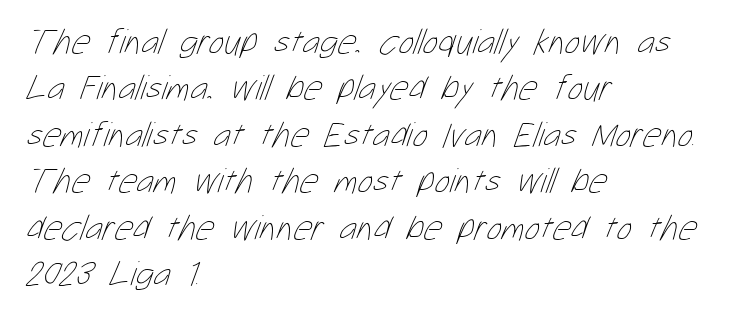
Q: Is the text bold? A: No.
Q: Is the text underlined? A: No.
Q: How is the paragraph aligned? A: Left-aligned.
Q: Is the spacing between letters normal or unusually wide? A: Normal.
Q: Is the spacing between lines tight, normal or loose? A: Normal.
Q: Width (condensed, normal, or wide)? A: Condensed.
Q: Stroke contrast? A: Low.
Q: x-height? A: Medium.
Q: Monospaced? A: No.
